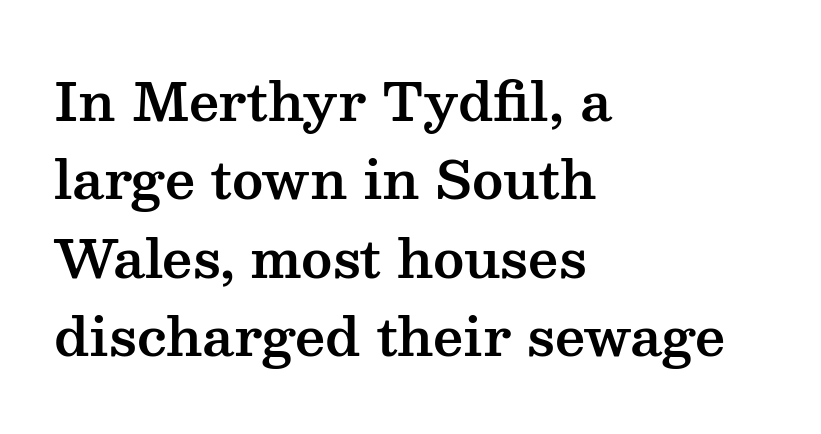
Q: Is the text italic (slanted)? A: No, it is upright.
Q: Is the typeface a serif or a sans-serif typeface? A: Serif.
Q: Is the text underlined? A: No.
Q: How is the paragraph aligned? A: Left-aligned.
Q: Is the spacing between letters normal or unusually wide? A: Normal.
Q: Is the spacing between lines tight, normal or loose? A: Normal.
Q: Width (condensed, normal, or wide)? A: Wide.
Q: Stroke contrast? A: Medium.
Q: x-height? A: Medium.
Q: Monospaced? A: No.
